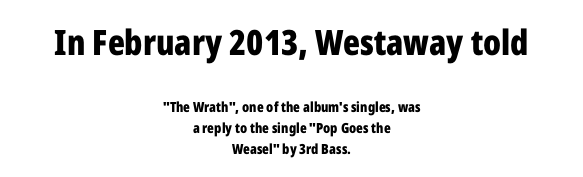
Q: Is the text bold? A: Yes.
Q: Is the text italic (slanted)? A: No, it is upright.
Q: Is the typeface a serif or a sans-serif typeface? A: Sans-serif.
Q: Is the text underlined? A: No.
Q: How is the paragraph aligned? A: Centered.
Q: Is the spacing between letters normal or unusually wide? A: Normal.
Q: Is the spacing between lines tight, normal or loose? A: Normal.
Q: Which block of text is set in a larger size, the first (top) or the second (bottom)? A: The first (top) one.
Q: Width (condensed, normal, or wide)? A: Condensed.
Q: Stroke contrast? A: Low.
Q: x-height? A: Medium.
Q: Monospaced? A: No.
